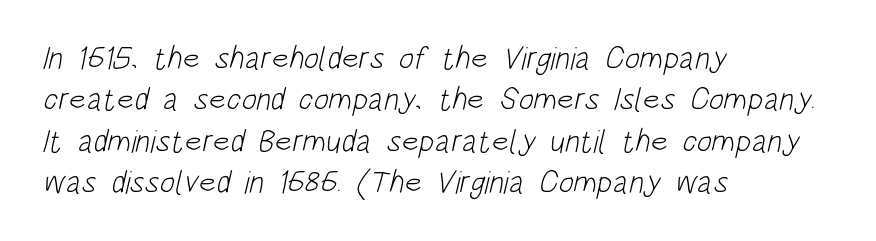
Q: Is the text bold? A: No.
Q: Is the typeface a serif or a sans-serif typeface? A: Sans-serif.
Q: Is the text underlined? A: No.
Q: How is the paragraph aligned? A: Left-aligned.
Q: Is the spacing between letters normal or unusually wide? A: Normal.
Q: Is the spacing between lines tight, normal or loose? A: Normal.
Q: Width (condensed, normal, or wide)? A: Condensed.
Q: Stroke contrast? A: Low.
Q: x-height? A: Large.
Q: Monospaced? A: No.
